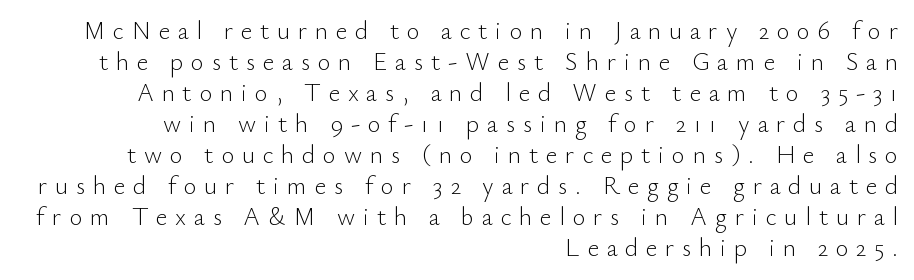
Q: Is the text bold? A: No.
Q: Is the text italic (slanted)? A: No, it is upright.
Q: Is the text underlined? A: No.
Q: How is the paragraph aligned? A: Right-aligned.
Q: Is the spacing between letters normal or unusually wide? A: Unusually wide.
